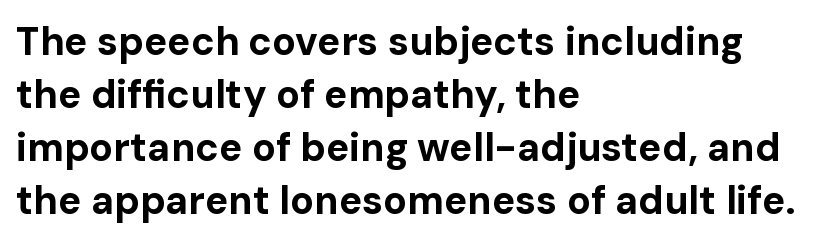
{"serif": "no", "italic": "no", "bold": "yes", "weight": "bold", "width": "normal", "stroke_contrast": "low", "x_height": "medium", "monospaced": "no", "underline": "no", "align": "left", "line_spacing": "normal", "line_spacing_ratio": 1.36, "letter_spacing": "normal", "letter_spacing_em": 0.0, "glyph_px": 39}
